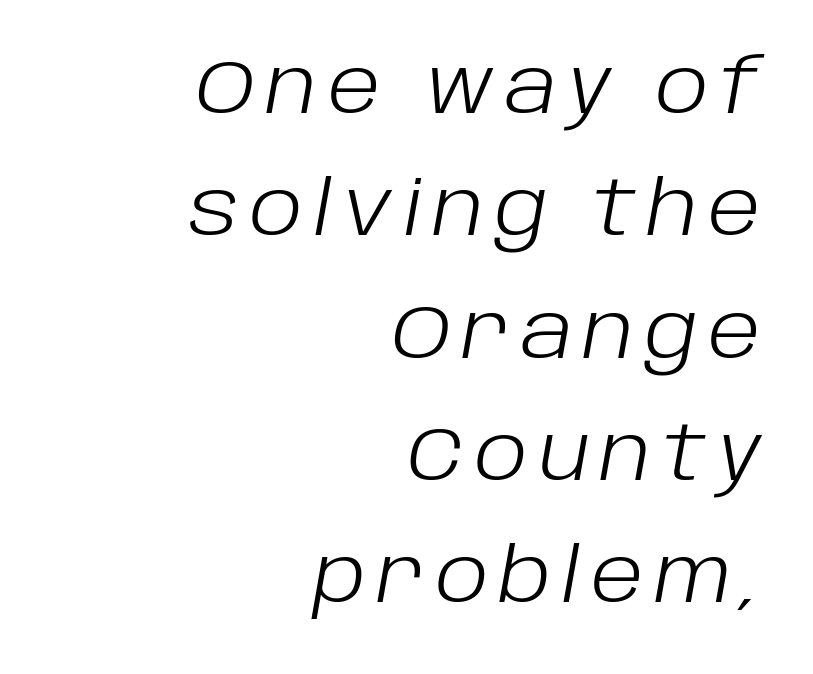
The image shows 76 px light type, italic (leaning right); set right-aligned, normal line spacing (1.61x), not underlined; low stroke contrast and a large x-height.
